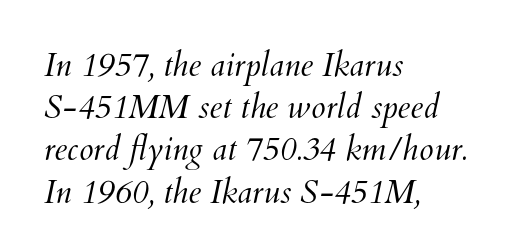
These lines are rendered in a variable-pitch font. Leading matches the norm, producing a regular column. The text block is weighted toward the left margin, trailing off unevenly rightward. Nothing unusual about the tracking: characters are spaced as the font intends.
